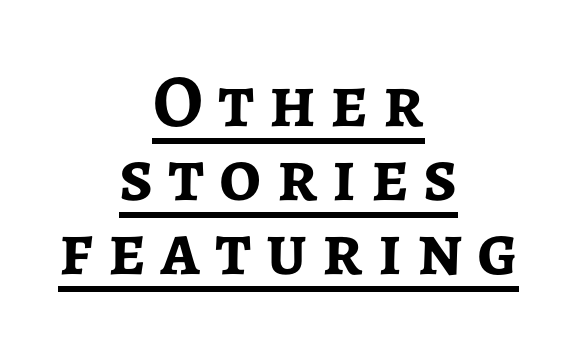
{"serif": "no", "italic": "no", "bold": "yes", "weight": "semibold", "width": "normal", "stroke_contrast": "low", "x_height": "medium", "monospaced": "no", "underline": "yes", "align": "center", "line_spacing": "tight", "line_spacing_ratio": 1.0, "letter_spacing": "wide", "letter_spacing_em": 0.2, "glyph_px": 74}
